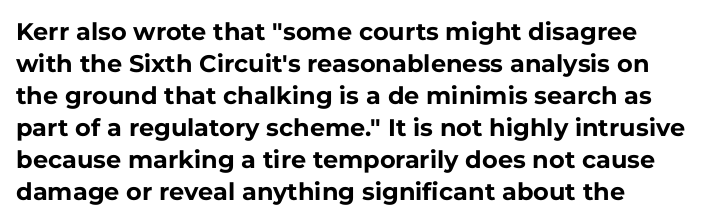
{"italic": "no", "bold": "yes", "underline": "no", "align": "left", "line_spacing": "normal", "line_spacing_ratio": 1.33, "letter_spacing": "normal", "letter_spacing_em": 0.0, "glyph_px": 24}
